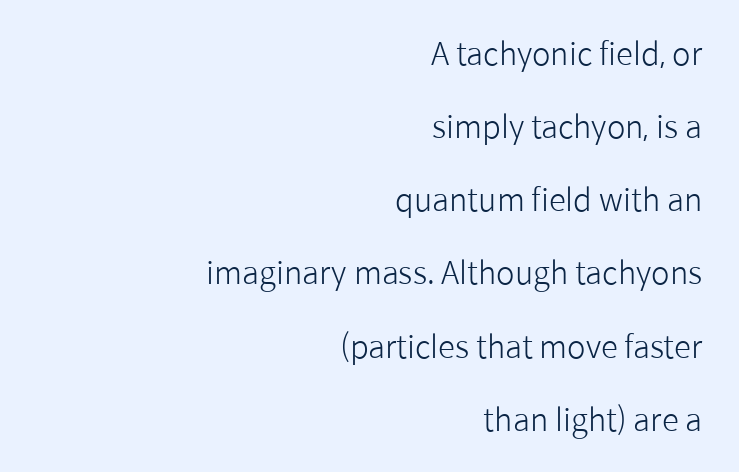
Q: Is the text bold? A: No.
Q: Is the text italic (slanted)? A: No, it is upright.
Q: Is the typeface a serif or a sans-serif typeface? A: Sans-serif.
Q: Is the text underlined? A: No.
Q: How is the paragraph aligned? A: Right-aligned.
Q: Is the spacing between letters normal or unusually wide? A: Normal.
Q: Is the spacing between lines tight, normal or loose? A: Loose.
Q: Width (condensed, normal, or wide)? A: Normal.
Q: Stroke contrast? A: Low.
Q: x-height? A: Medium.
Q: Monospaced? A: No.
